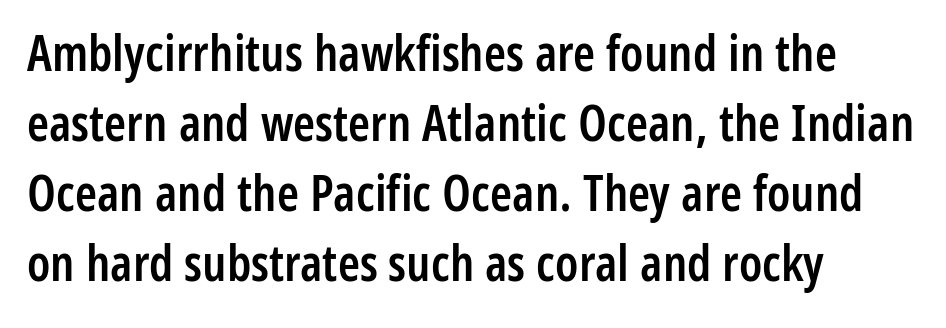
Is this a sans? Yes — the strokes have no serifs. The face used here is proportionally spaced, like ordinary book or web type. Notice how descenders clear the ascenders below comfortably — that's standard leading. Honestly, the letter spacing is just normal — you wouldn't notice it.
